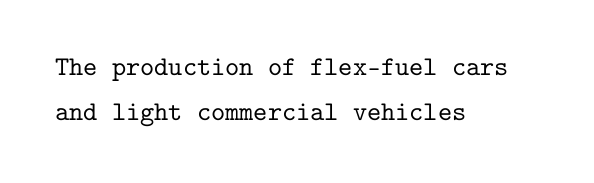
{"italic": "no", "underline": "no", "align": "left", "line_spacing": "normal", "line_spacing_ratio": 1.66, "letter_spacing": "normal", "letter_spacing_em": 0.0, "glyph_px": 27}
